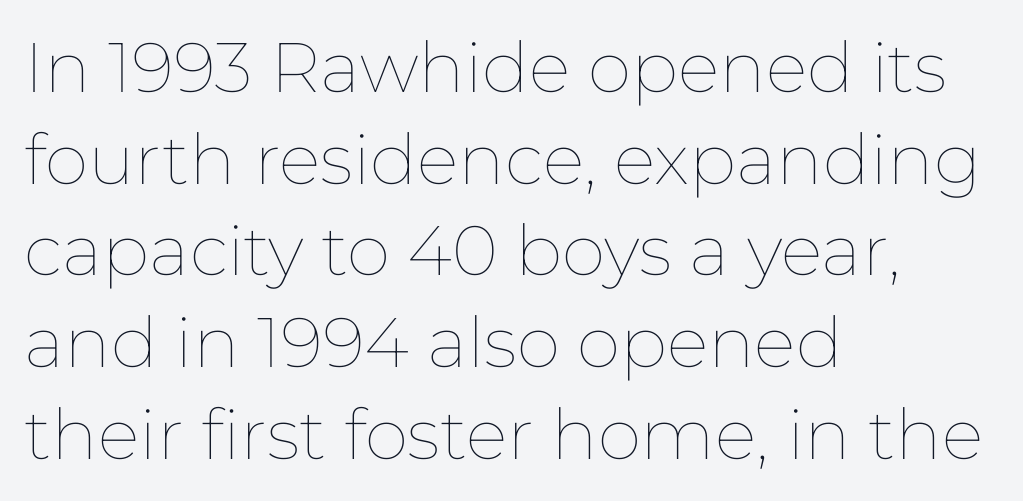
The image shows 70 px thin type, upright; set left-aligned, normal line spacing (1.31x), normal letter spacing, not underlined; low stroke contrast and a medium x-height.
